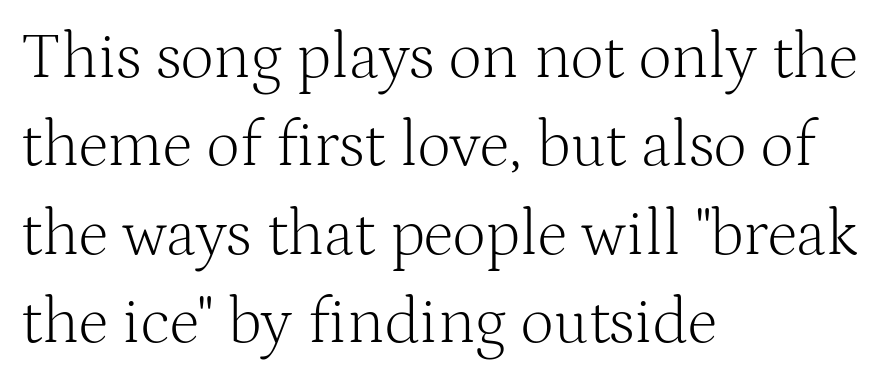
The image shows 65 px light serif type, upright; set left-aligned, normal line spacing (1.36x), normal letter spacing, not underlined; medium stroke contrast and a medium x-height.
